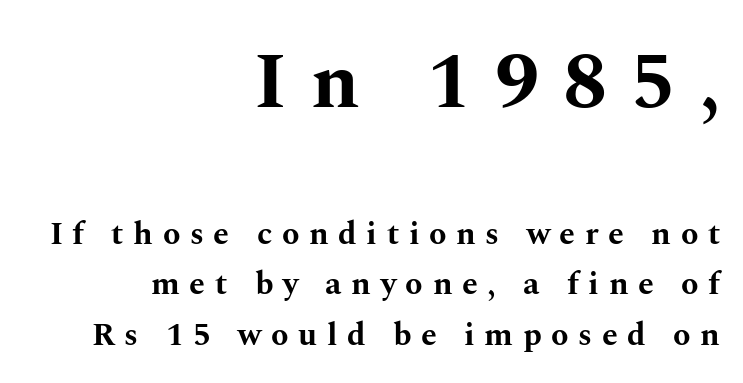
Lines of text with bare space underneath. This sample has the flowing, uneven cadence of proportional lettering. A dark, heavy texture on the line: the type is bold. This is roman type, the default non-slanted kind. The lines sit at an ordinary, default distance from one another. Which of the two is more prominent by size? The first, at the top.
